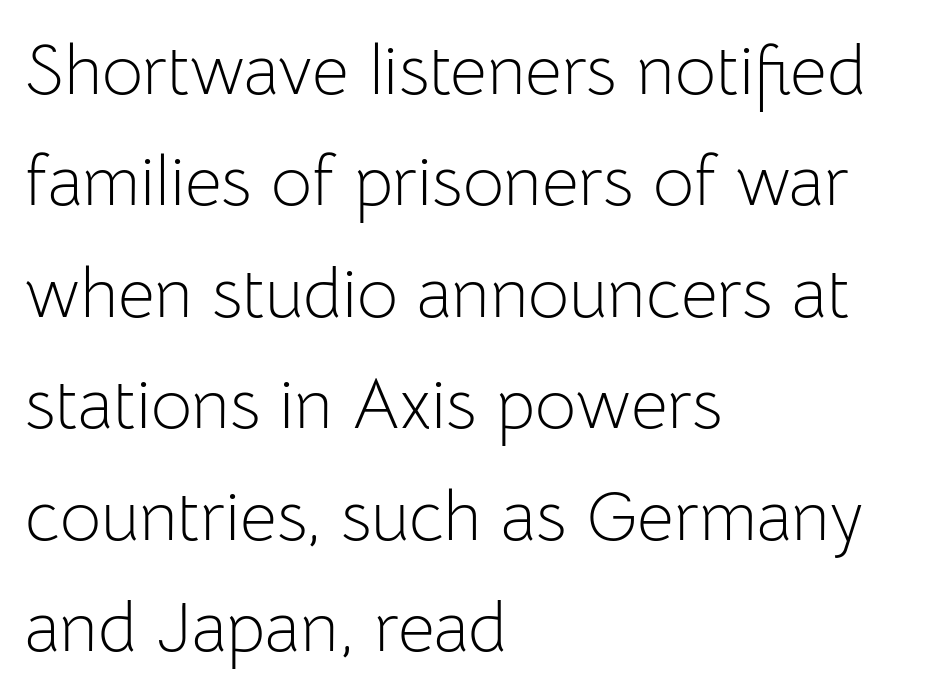
{"serif": "no", "italic": "no", "bold": "no", "weight": "light", "width": "normal", "stroke_contrast": "low", "x_height": "medium", "monospaced": "no", "underline": "no", "align": "left", "line_spacing": "normal", "line_spacing_ratio": 1.57, "letter_spacing": "normal", "letter_spacing_em": 0.0, "glyph_px": 71}
